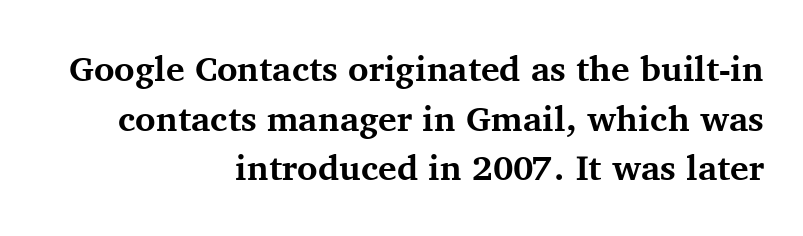
{"serif": "yes", "italic": "no", "bold": "yes", "weight": "bold", "width": "normal", "stroke_contrast": "medium", "x_height": "medium", "monospaced": "no", "underline": "no", "align": "right", "line_spacing": "normal", "line_spacing_ratio": 1.42, "letter_spacing": "normal", "letter_spacing_em": 0.0, "glyph_px": 35}
